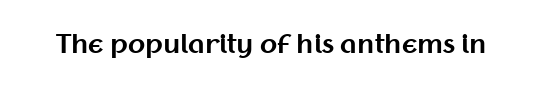
{"italic": "no", "bold": "yes", "underline": "no", "letter_spacing": "normal", "letter_spacing_em": 0.0, "glyph_px": 25}
